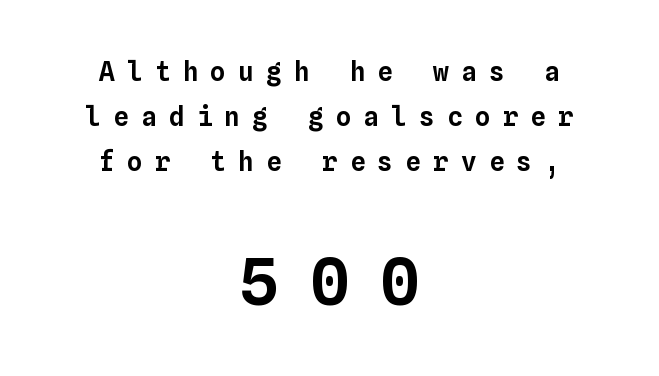
The designer gave the closing block more size than the opening block. Tracking here is generous; glyphs stand well apart from one another. Words float on clear page, feet unadorned. Is this a fixed-width face? Yes — each glyph sits in an identical cell. This is roman type, the default non-slanted kind. Caption: multi-line text, centered on the measure.
